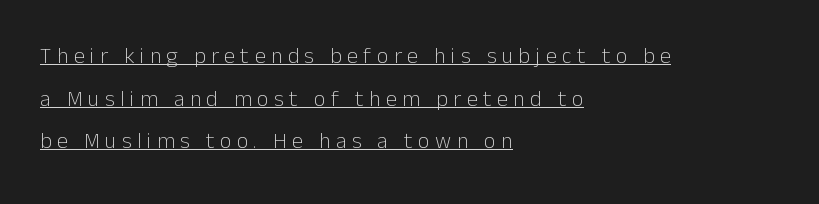
The image shows 22 px text type, upright; set left-aligned, loose line spacing (1.94x), unusually wide letter spacing (+0.25 em), underlined.
